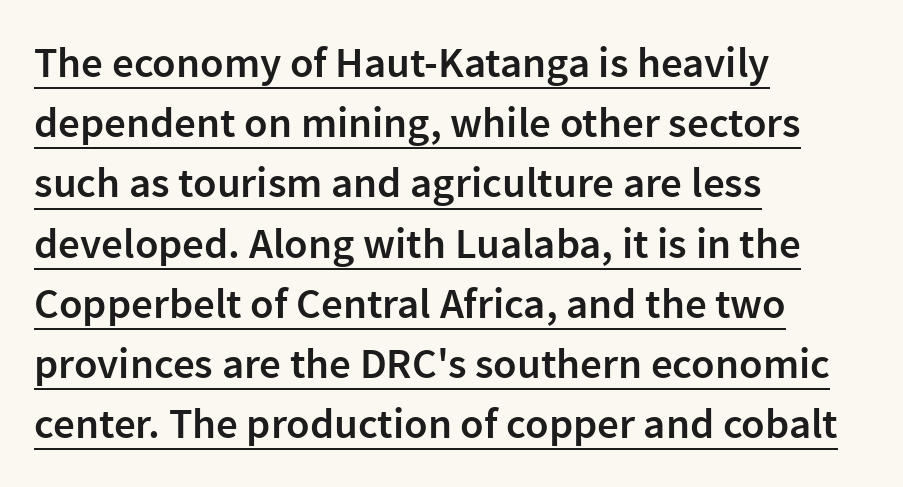
Every word sits above its own underline. Font category for this specimen: sans-serif. Posture: upright roman. Each line starts at the same left margin while the right side varies. What's the leading like? Ordinary, nothing unusual.
